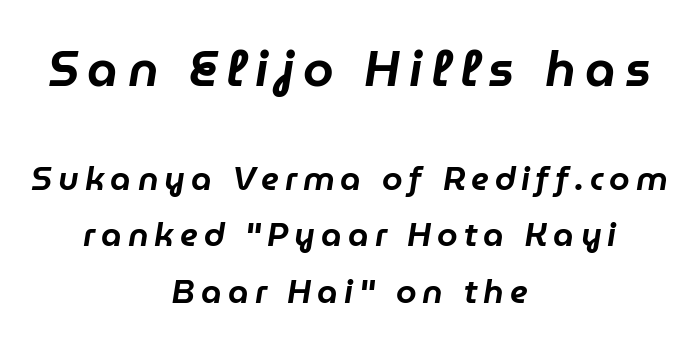
Visually the block forms a symmetrical silhouette, jagged on both flanks. The emphasis by scale lands on block number one, above. Varying glyph widths throughout — classic text-font behaviour. Beneath every word, the page is bare.
